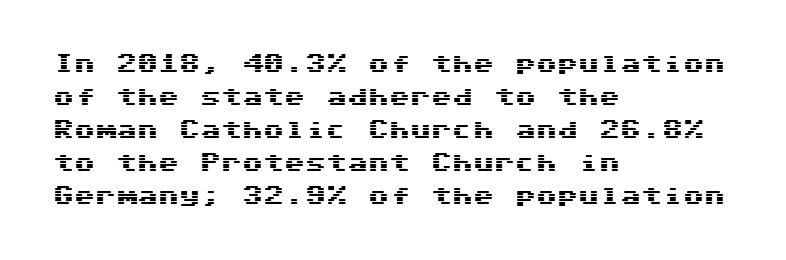
Q: Is the text italic (slanted)? A: No, it is upright.
Q: Is the text underlined? A: No.
Q: How is the paragraph aligned? A: Left-aligned.
Q: Is the spacing between letters normal or unusually wide? A: Normal.
Q: Is the spacing between lines tight, normal or loose? A: Normal.
